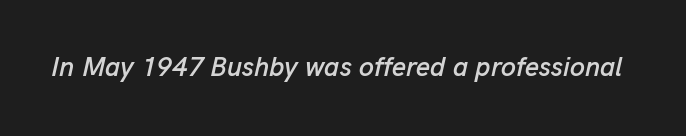
The lettering tilts uniformly, giving the passage an italic look. Descenders are the only things crossing below the line. No extra tracking has been applied to these lines.
